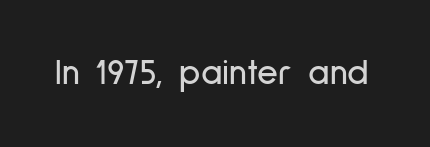
{"serif": "no", "italic": "no", "width": "condensed", "stroke_contrast": "low", "x_height": "medium", "monospaced": "no", "underline": "no", "letter_spacing": "normal", "letter_spacing_em": 0.0, "glyph_px": 36}
